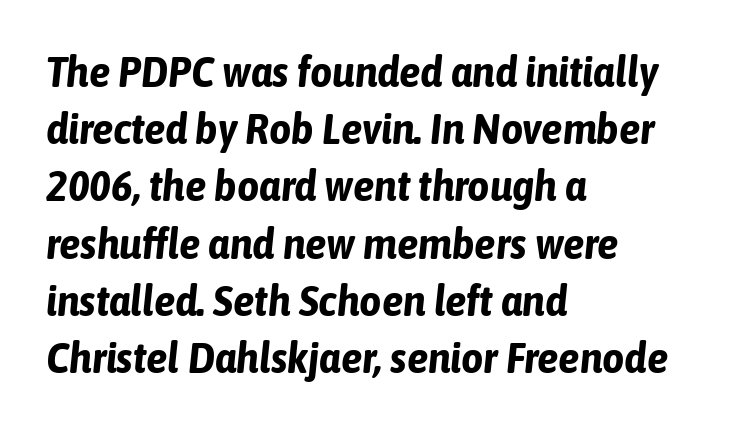
Q: Is the text bold? A: Yes.
Q: Is the text italic (slanted)? A: Yes, it leans right by about 6 degrees.
Q: Is the text underlined? A: No.
Q: How is the paragraph aligned? A: Left-aligned.
Q: Is the spacing between letters normal or unusually wide? A: Normal.
Q: Is the spacing between lines tight, normal or loose? A: Normal.
Q: Width (condensed, normal, or wide)? A: Condensed.
Q: Stroke contrast? A: Low.
Q: x-height? A: Medium.
Q: Monospaced? A: No.
